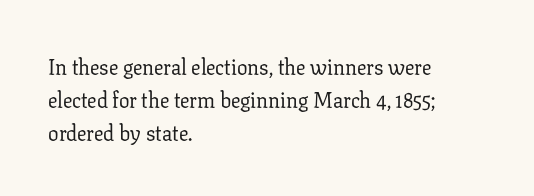
The image shows 21 px text type, upright; set left-aligned, normal line spacing (1.56x), normal letter spacing, not underlined.
